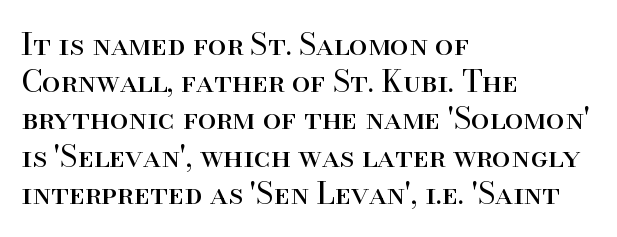
The lines in this sample share a left origin and differ only in where they stop. Examine the stroke ends and you'll spot serifs. Character widths vary here, with narrow letters taking less room than wide ones. The glyphs are unaccompanied by any horizontal stroke below them. Vertical strokes here are truly vertical.
